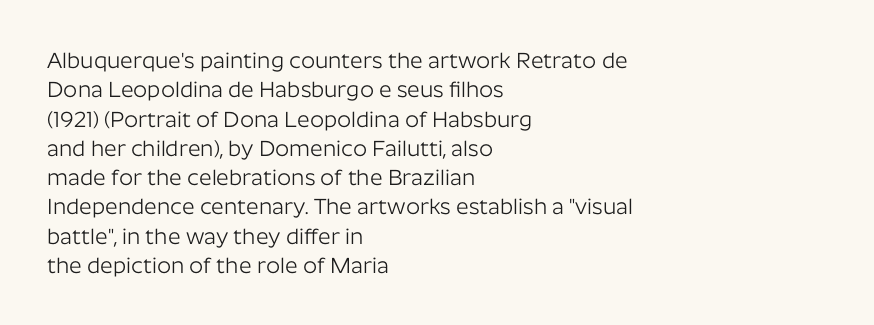
Caption: face not bold, strokes unweighted. Whoever set this chose a conventional vertical rhythm. This sample uses plain, unmodified letter spacing. The lettering stays uniformly vertical, giving the passage a roman look. Rule under the text: the space is simply empty.
